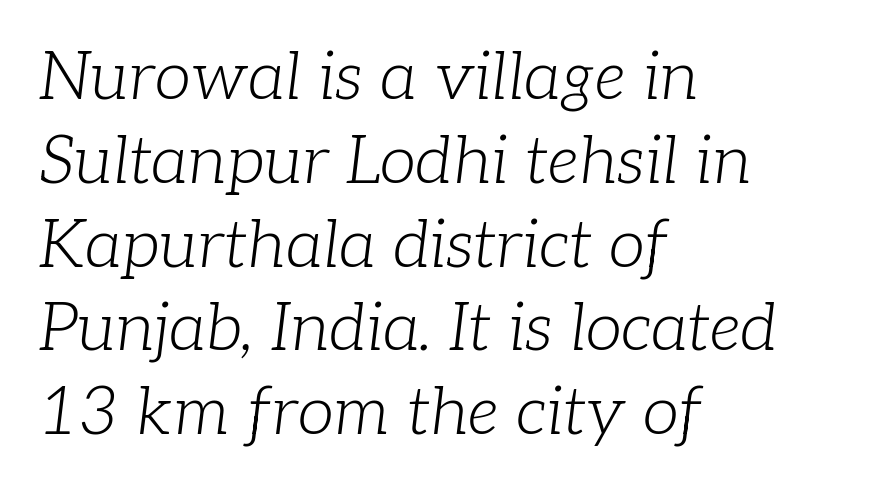
{"serif": "yes", "italic": "yes", "lean": "right", "slant_degrees": 7, "bold": "no", "weight": "light", "width": "normal", "stroke_contrast": "low", "x_height": "medium", "monospaced": "no", "underline": "no", "align": "left", "line_spacing": "normal", "line_spacing_ratio": 1.27, "letter_spacing": "normal", "letter_spacing_em": 0.0, "glyph_px": 66}
